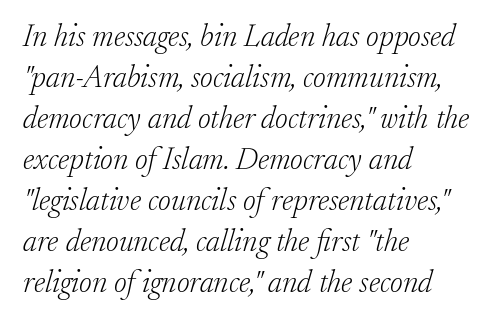
Q: Is the text bold? A: No.
Q: Is the text italic (slanted)? A: Yes, it leans right by about 17 degrees.
Q: Is the typeface a serif or a sans-serif typeface? A: Serif.
Q: Is the text underlined? A: No.
Q: How is the paragraph aligned? A: Left-aligned.
Q: Is the spacing between letters normal or unusually wide? A: Normal.
Q: Is the spacing between lines tight, normal or loose? A: Normal.
Q: Width (condensed, normal, or wide)? A: Normal.
Q: Stroke contrast? A: Low.
Q: x-height? A: Small.
Q: Monospaced? A: No.
